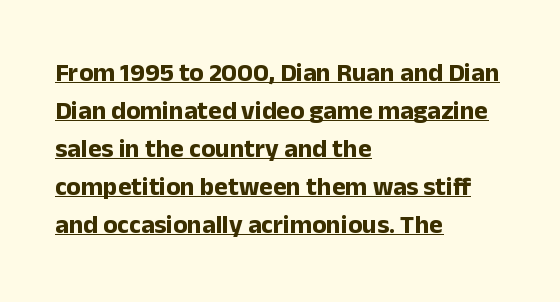
The lines sit at an ordinary, default distance from one another. The compositor pushed each line to the left boundary. The characters look thick and weighty, a clear bold. This is the regular roman posture of the typeface. Glyph-to-glyph distance matches everyday printed text. A baseline rule has been typeset under these characters.
